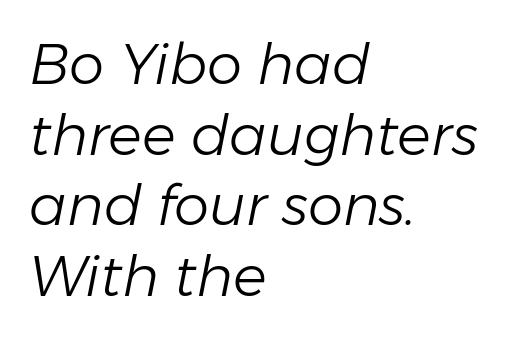
The image shows 56 px light type, italic (leaning right); set left-aligned, normal line spacing (1.26x), normal letter spacing, not underlined; low stroke contrast and a medium x-height.
